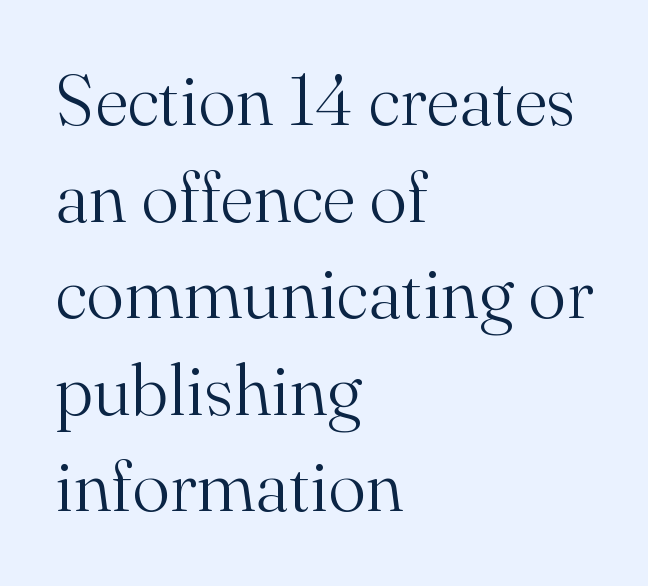
The image shows 71 px light serif type, upright; set left-aligned, normal line spacing (1.36x), normal letter spacing, not underlined; medium stroke contrast and a small x-height.
